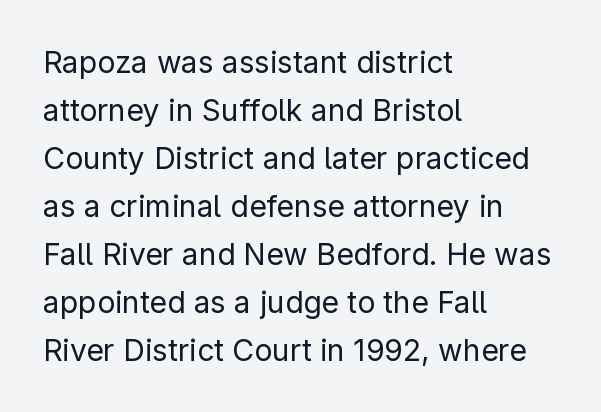
The image shows 30 px regular-weight sans-serif type, upright; set left-aligned, normal line spacing (1.6x), normal letter spacing, not underlined; low stroke contrast and a medium x-height.
